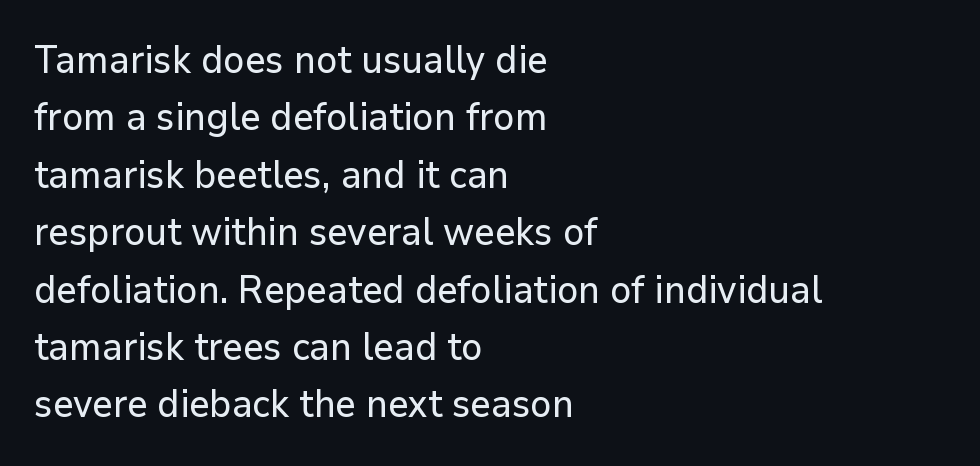
The designer went with a sans here, leaving each stem footless. If you drew a line through each stem, it would be perfectly vertical. Does extra space separate the letters? No, they use regular spacing. Leftover space on each line is placed entirely after the last word. The block of text has a typical density, with ordinary space between rows.
